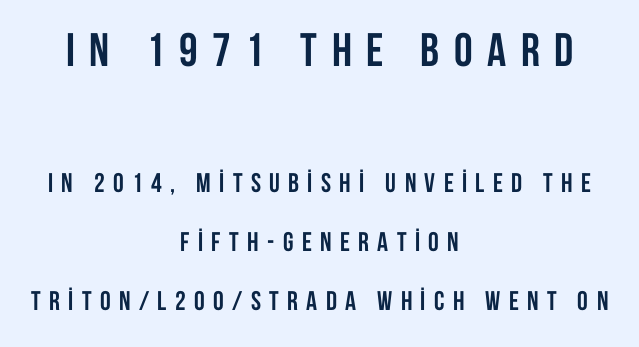
{"serif": "no", "italic": "no", "bold": "yes", "weight": "semibold", "width": "condensed", "stroke_contrast": "low", "x_height": "large", "monospaced": "no", "underline": "no", "align": "center", "line_spacing": "loose", "line_spacing_ratio": 2.19, "letter_spacing": "wide", "letter_spacing_em": 0.31, "larger_block": "first", "size_ratio": 1.74, "glyph_px": 47}
